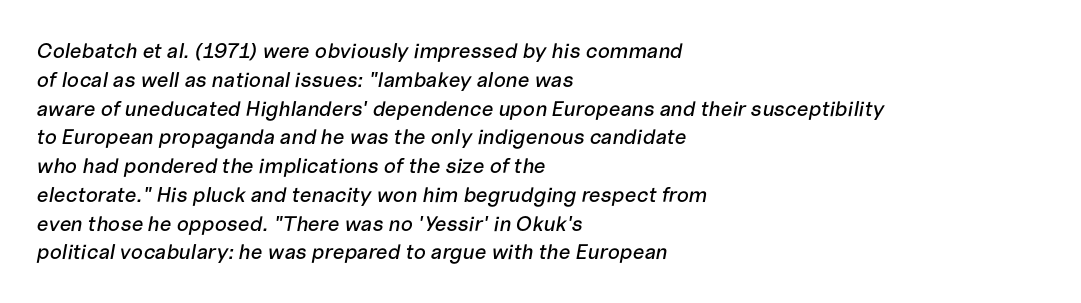
Left-aligned paragraph, ragged on the right. An italicized treatment has been applied to the whole sample. The gap between lines stays unmarked. Regarding leading, the lines here are spaced in the standard way.
